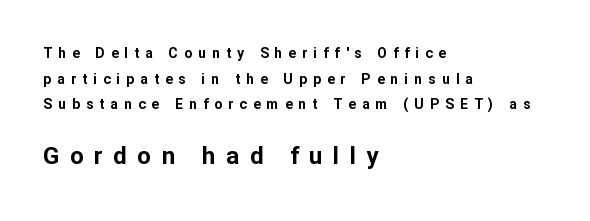
{"italic": "no", "bold": "yes", "underline": "no", "align": "left", "line_spacing_ratio": 1.83, "letter_spacing": "wide", "letter_spacing_em": 0.44, "larger_block": "second", "size_ratio": 1.71, "glyph_px": 24}
